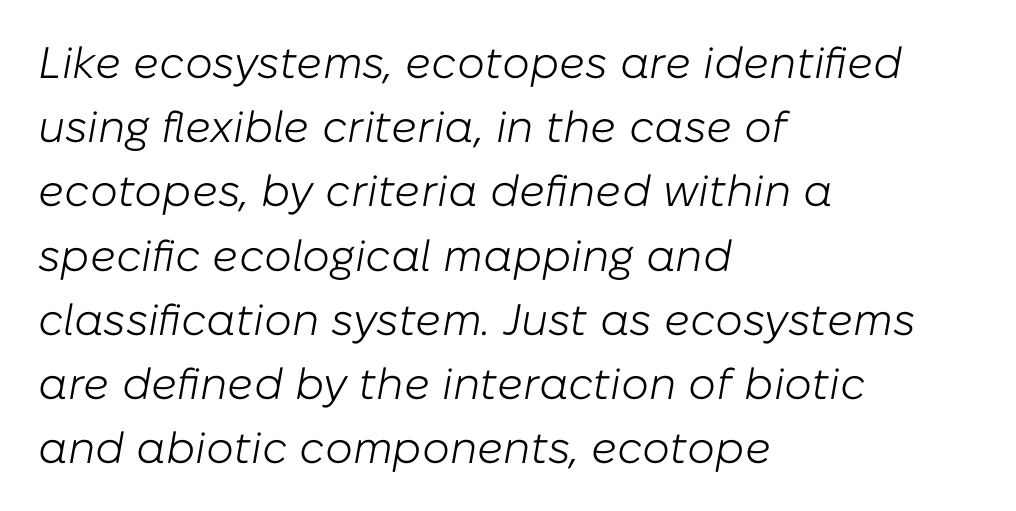
The image shows 44 px light type, italic (leaning right); set left-aligned, normal line spacing (1.46x), normal letter spacing, not underlined; low stroke contrast and a medium x-height.
